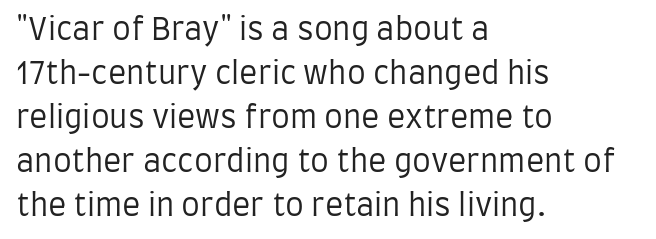
Q: Is the text bold? A: No.
Q: Is the text italic (slanted)? A: No, it is upright.
Q: Is the typeface a serif or a sans-serif typeface? A: Sans-serif.
Q: Is the text underlined? A: No.
Q: How is the paragraph aligned? A: Left-aligned.
Q: Is the spacing between letters normal or unusually wide? A: Normal.
Q: Is the spacing between lines tight, normal or loose? A: Normal.
Q: Width (condensed, normal, or wide)? A: Condensed.
Q: Stroke contrast? A: Low.
Q: x-height? A: Large.
Q: Monospaced? A: No.
